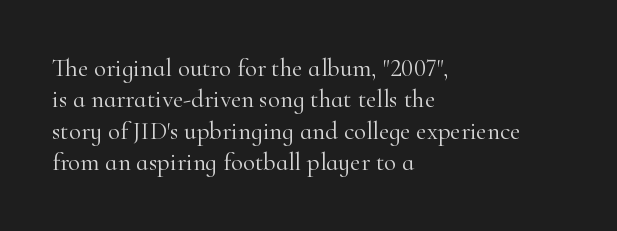
{"italic": "no", "bold": "no", "underline": "no", "align": "left", "line_spacing": "normal", "line_spacing_ratio": 1.26, "letter_spacing": "normal", "letter_spacing_em": 0.0, "glyph_px": 25}
